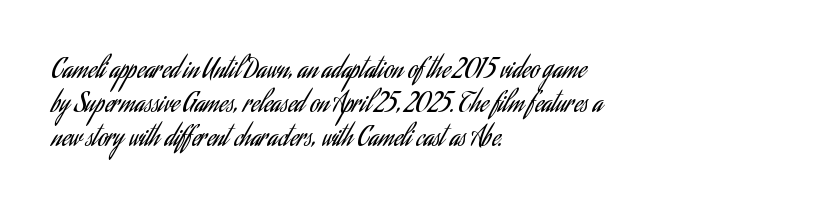
Q: Is the text bold? A: No.
Q: Is the text italic (slanted)? A: Yes.
Q: Is the text underlined? A: No.
Q: How is the paragraph aligned? A: Left-aligned.
Q: Is the spacing between letters normal or unusually wide? A: Normal.
Q: Is the spacing between lines tight, normal or loose? A: Normal.
